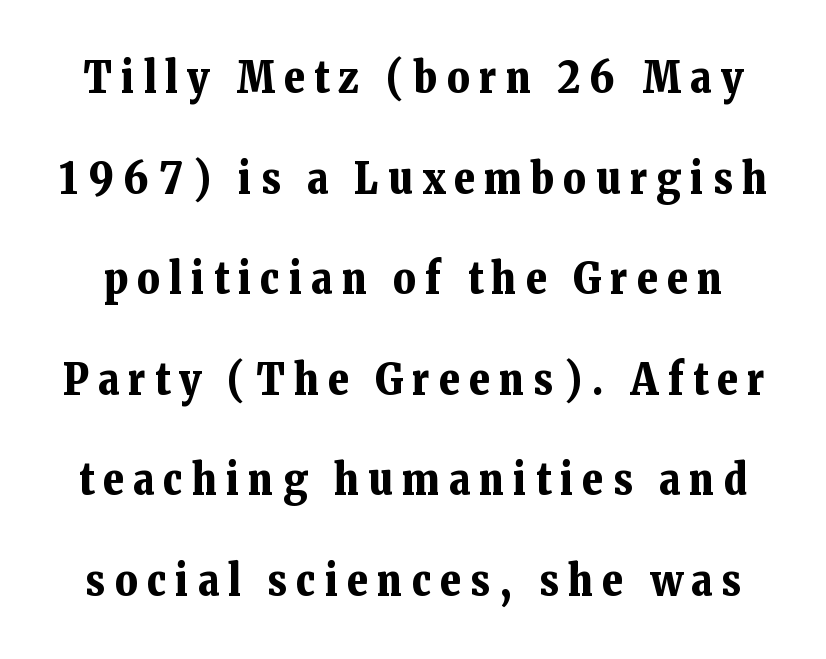
Q: Is the text bold? A: Yes.
Q: Is the text italic (slanted)? A: No, it is upright.
Q: Is the typeface a serif or a sans-serif typeface? A: Serif.
Q: Is the text underlined? A: No.
Q: Is the spacing between letters normal or unusually wide? A: Unusually wide.
Q: Is the spacing between lines tight, normal or loose? A: Loose.
Q: Width (condensed, normal, or wide)? A: Normal.
Q: Stroke contrast? A: Low.
Q: x-height? A: Medium.
Q: Monospaced? A: No.
